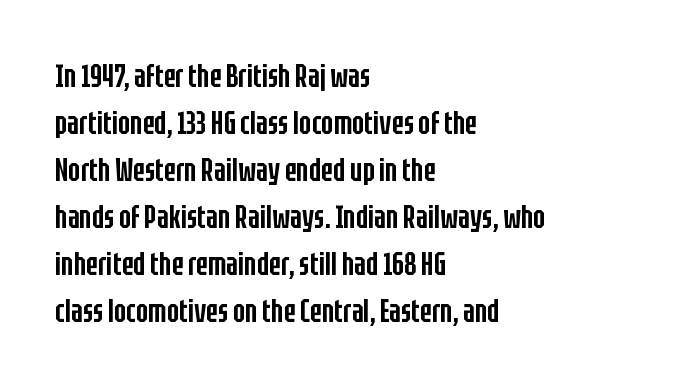
Q: Is the text bold? A: Semi-bold.
Q: Is the text italic (slanted)? A: No, it is upright.
Q: Is the typeface a serif or a sans-serif typeface? A: Sans-serif.
Q: Is the text underlined? A: No.
Q: How is the paragraph aligned? A: Left-aligned.
Q: Is the spacing between letters normal or unusually wide? A: Normal.
Q: Is the spacing between lines tight, normal or loose? A: Normal.
Q: Width (condensed, normal, or wide)? A: Condensed.
Q: Stroke contrast? A: Low.
Q: x-height? A: Large.
Q: Monospaced? A: No.
